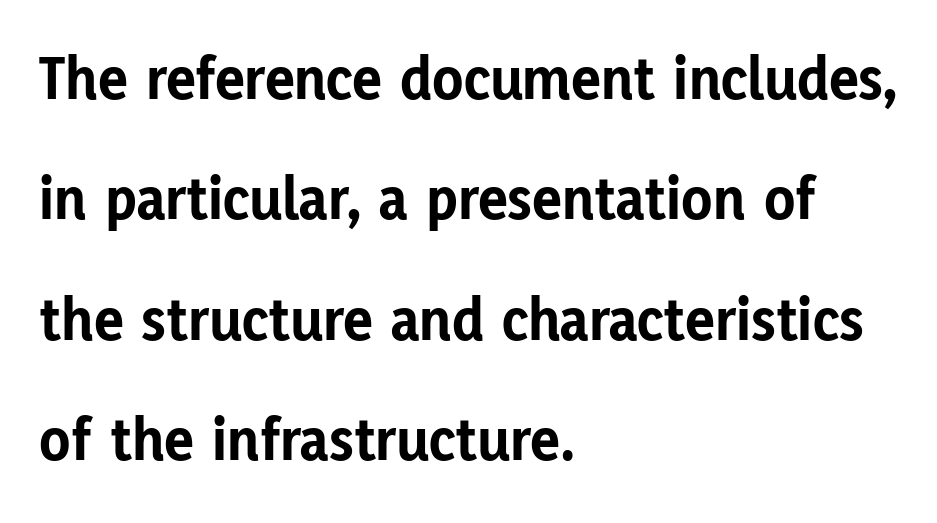
Horizontal bands of white between lines are thick stripes. Proportional: the letters do not fall into vertical columns. You can tell from the bare stems that sans-serif type was used. Line starts are locked; line ends wander. A clean baseline with only descenders dipping below it.
